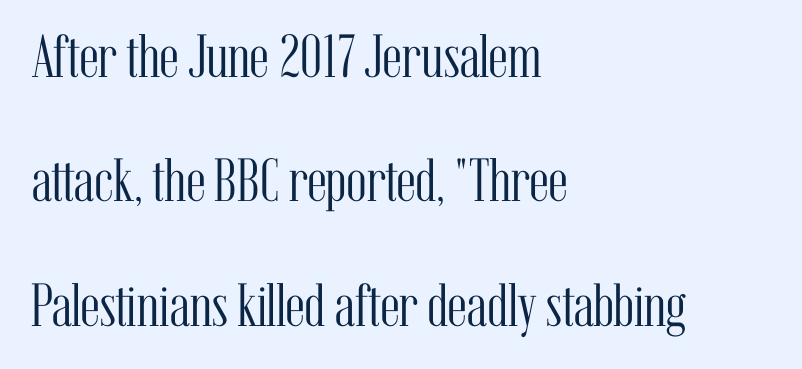
Q: Is the text bold? A: No.
Q: Is the text italic (slanted)? A: No, it is upright.
Q: Is the typeface a serif or a sans-serif typeface? A: Serif.
Q: Is the text underlined? A: No.
Q: How is the paragraph aligned? A: Left-aligned.
Q: Is the spacing between letters normal or unusually wide? A: Normal.
Q: Is the spacing between lines tight, normal or loose? A: Loose.
Q: Width (condensed, normal, or wide)? A: Condensed.
Q: Stroke contrast? A: Medium.
Q: x-height? A: Medium.
Q: Monospaced? A: No.
